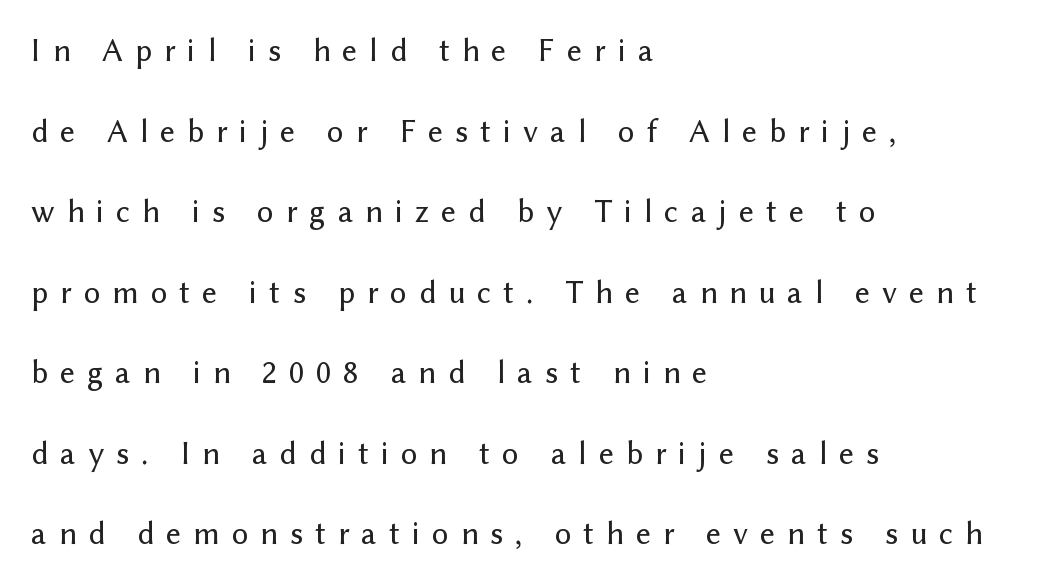
{"serif": "no", "italic": "no", "width": "normal", "stroke_contrast": "low", "x_height": "medium", "monospaced": "no", "underline": "no", "align": "left", "line_spacing": "loose", "line_spacing_ratio": 2.44, "letter_spacing": "wide", "letter_spacing_em": 0.36, "glyph_px": 33}
